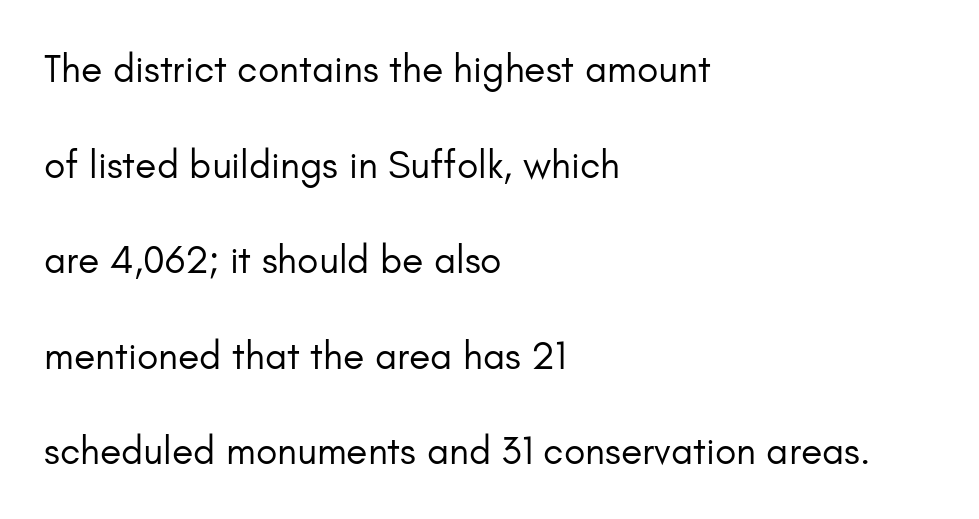
{"serif": "no", "italic": "no", "bold": "no", "weight": "regular", "width": "normal", "stroke_contrast": "low", "x_height": "small", "monospaced": "no", "underline": "no", "align": "left", "line_spacing": "loose", "line_spacing_ratio": 2.45, "letter_spacing": "normal", "letter_spacing_em": 0.0, "glyph_px": 39}
